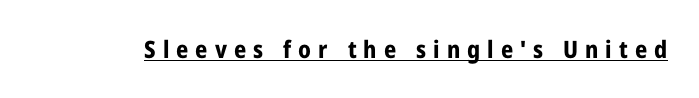
{"italic": "no", "bold": "yes", "underline": "yes", "letter_spacing": "wide", "letter_spacing_em": 0.29, "glyph_px": 24}
